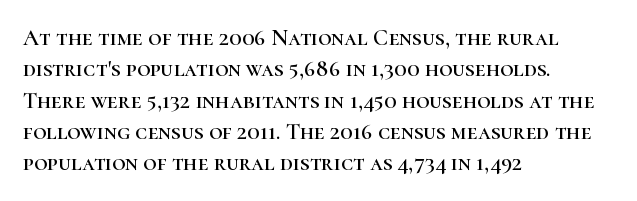
Q: Is the text italic (slanted)? A: No, it is upright.
Q: Is the text underlined? A: No.
Q: How is the paragraph aligned? A: Left-aligned.
Q: Is the spacing between letters normal or unusually wide? A: Normal.
Q: Is the spacing between lines tight, normal or loose? A: Normal.
